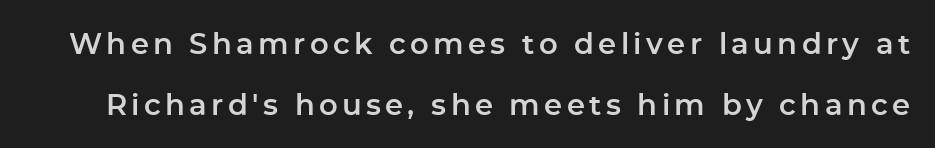
Notice how the stems are strictly vertical — no italics here. The designer went with a sans here, leaving each stem footless. Proportional: the letters do not fall into vertical columns. Students, observe: this is what heavily led, spacious text looks like. Descenders are the only things crossing below the line.
